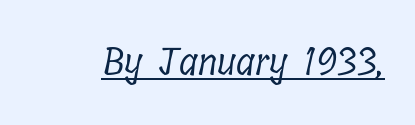
The image shows 38 px light, condensed serif type; set normal letter spacing, underlined; low stroke contrast and a medium x-height.
